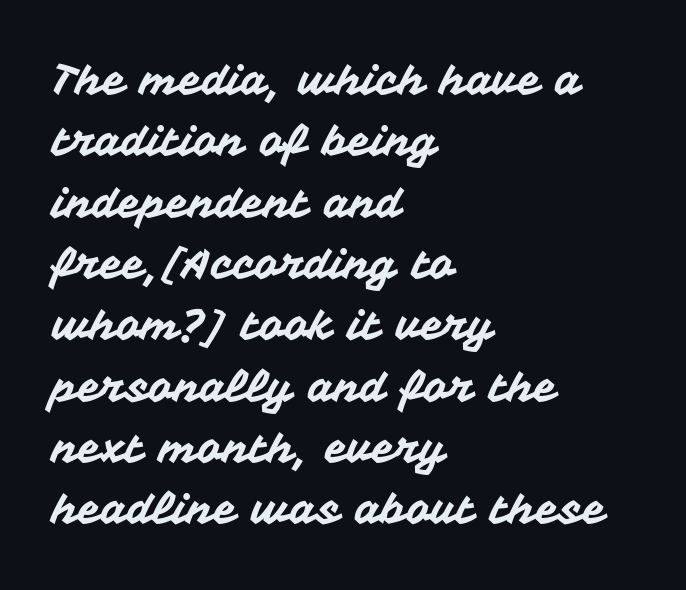
Q: Is the text italic (slanted)? A: Yes.
Q: Is the typeface a serif or a sans-serif typeface? A: Sans-serif.
Q: Is the text underlined? A: No.
Q: How is the paragraph aligned? A: Left-aligned.
Q: Is the spacing between letters normal or unusually wide? A: Normal.
Q: Is the spacing between lines tight, normal or loose? A: Normal.
Q: Width (condensed, normal, or wide)? A: Normal.
Q: Stroke contrast? A: Medium.
Q: x-height? A: Medium.
Q: Monospaced? A: No.
